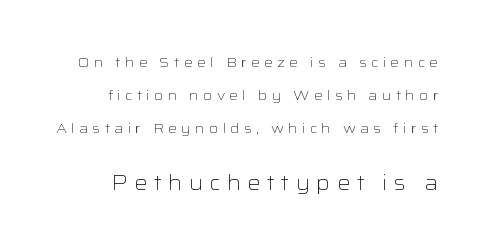
{"italic": "no", "bold": "no", "underline": "no", "line_spacing": "loose", "line_spacing_ratio": 2.34, "letter_spacing": "wide", "letter_spacing_em": 0.3, "larger_block": "second", "size_ratio": 1.5, "glyph_px": 21}
